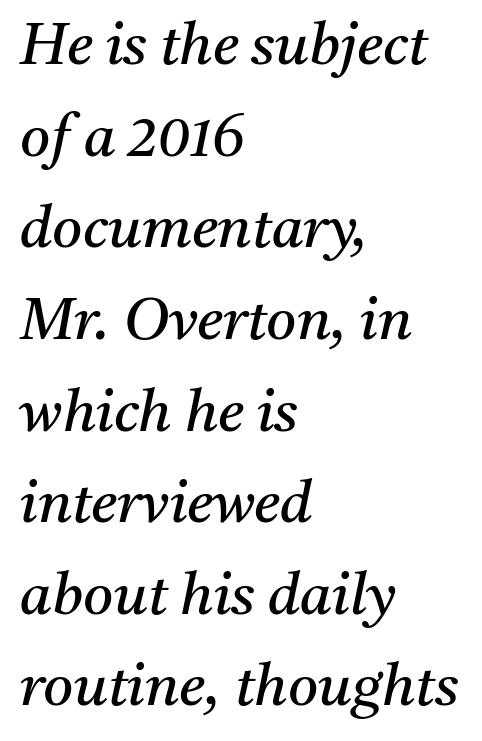
The image shows 58 px regular-weight serif type, italic (leaning right); set left-aligned, normal line spacing (1.58x), normal letter spacing, not underlined; medium stroke contrast and a medium x-height.
